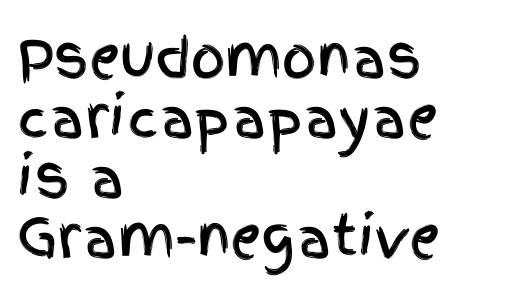
{"serif": "no", "italic": "no", "width": "condensed", "x_height": "large", "monospaced": "no", "underline": "no", "align": "left", "line_spacing": "tight", "line_spacing_ratio": 1.11, "letter_spacing": "normal", "letter_spacing_em": 0.0, "glyph_px": 54}
